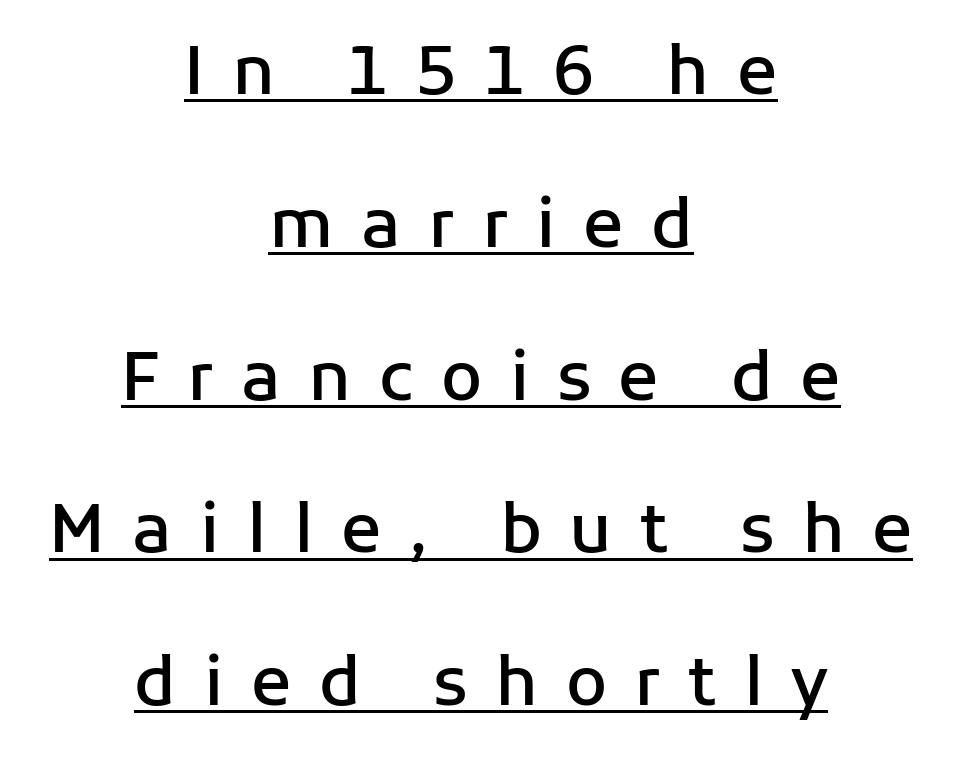
{"serif": "no", "italic": "no", "bold": "semi", "weight": "semibold", "width": "normal", "stroke_contrast": "low", "x_height": "medium", "monospaced": "no", "underline": "yes", "align": "center", "line_spacing": "loose", "line_spacing_ratio": 2.28, "letter_spacing": "wide", "letter_spacing_em": 0.41, "glyph_px": 67}
